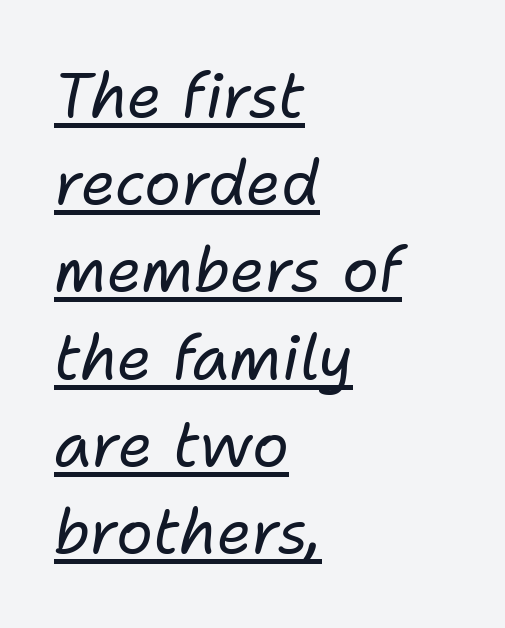
{"italic": "yes", "lean": "right", "slant_degrees": 11, "bold": "no", "weight": "regular", "width": "normal", "stroke_contrast": "low", "x_height": "medium", "monospaced": "no", "underline": "yes", "align": "left", "line_spacing": "normal", "line_spacing_ratio": 1.43, "letter_spacing": "normal", "letter_spacing_em": 0.0, "glyph_px": 61}
